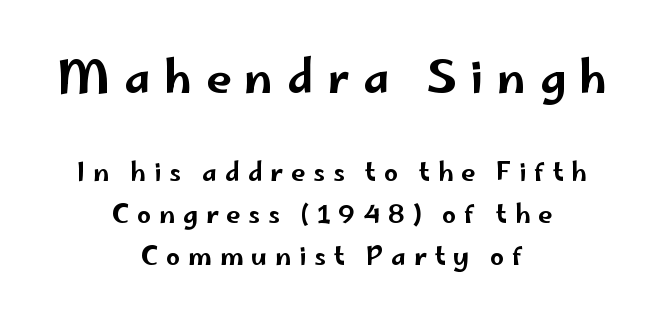
The image shows 44 px wide sans-serif type, upright; set centered, normal line spacing (1.68x), unusually wide letter spacing (+0.31 em), not underlined; the first (top) block is 1.76x larger; low stroke contrast and a small x-height.
